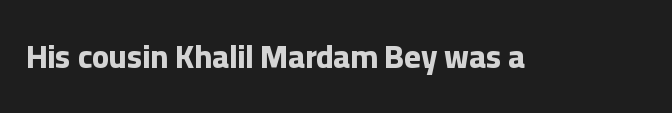
The image shows 32 px bold sans-serif type, upright; set normal letter spacing, not underlined; low stroke contrast and a medium x-height.
